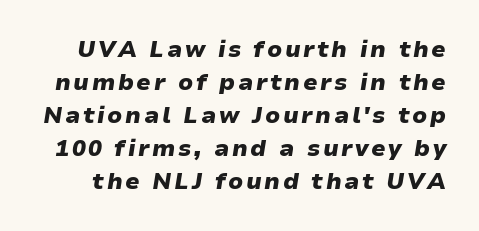
Q: Is the text bold? A: Yes.
Q: Is the text italic (slanted)? A: Yes, it leans right by about 9 degrees.
Q: Is the text underlined? A: No.
Q: Is the spacing between lines tight, normal or loose? A: Normal.
